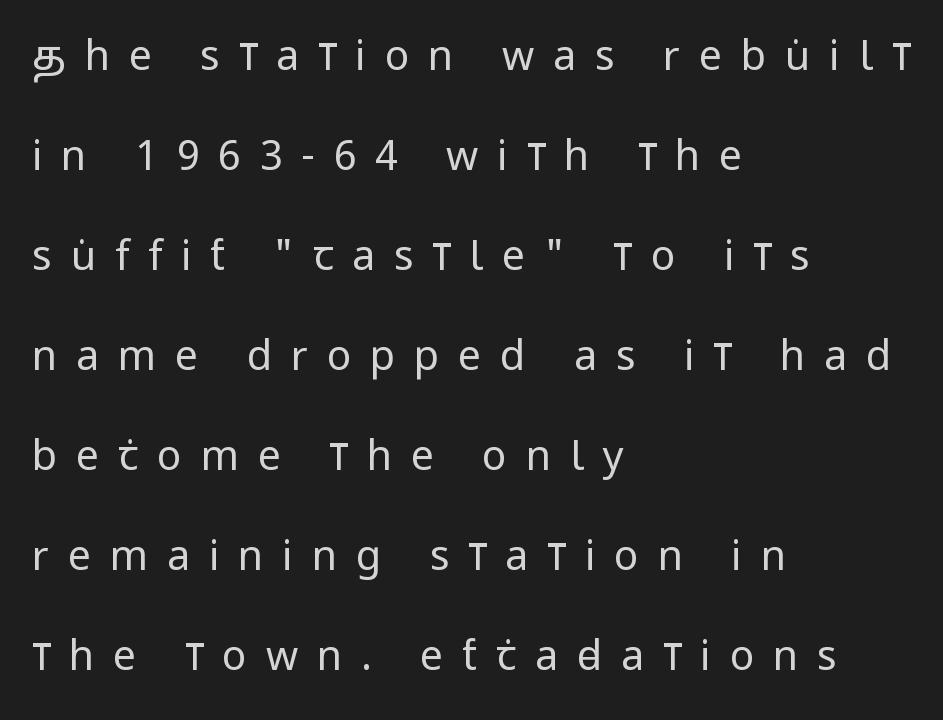
In terms of letterspacing, this is a distinctly airy, spread setting. Bare-footed words on every line. All the whitespace from short lines collects on the right. Does the type have serifs? No, each stem ends abruptly. Leading: increased. It's the straight-up-and-down kind of type.
